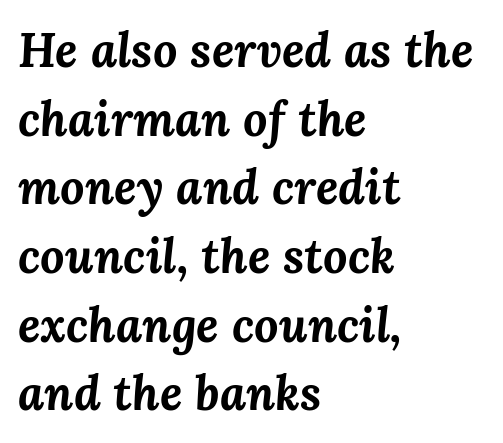
{"italic": "yes", "lean": "right", "slant_degrees": 3, "bold": "yes", "weight": "bold", "width": "normal", "stroke_contrast": "medium", "x_height": "medium", "monospaced": "no", "underline": "no", "align": "left", "line_spacing": "normal", "line_spacing_ratio": 1.43, "letter_spacing": "normal", "letter_spacing_em": 0.0, "glyph_px": 48}
